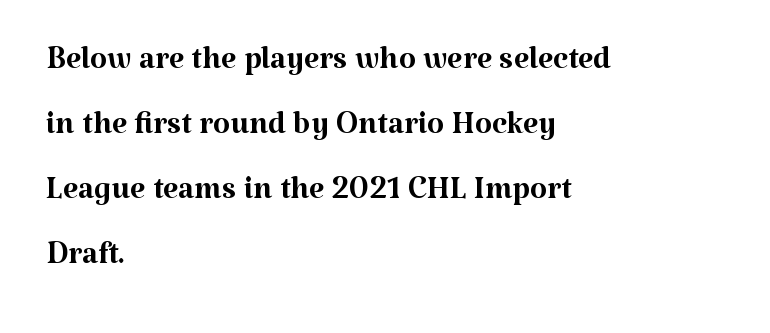
Q: Is the text bold? A: No.
Q: Is the text italic (slanted)? A: No, it is upright.
Q: Is the typeface a serif or a sans-serif typeface? A: Serif.
Q: Is the text underlined? A: No.
Q: How is the paragraph aligned? A: Left-aligned.
Q: Is the spacing between letters normal or unusually wide? A: Normal.
Q: Is the spacing between lines tight, normal or loose? A: Normal.
Q: Width (condensed, normal, or wide)? A: Normal.
Q: Stroke contrast? A: Medium.
Q: x-height? A: Medium.
Q: Monospaced? A: No.
